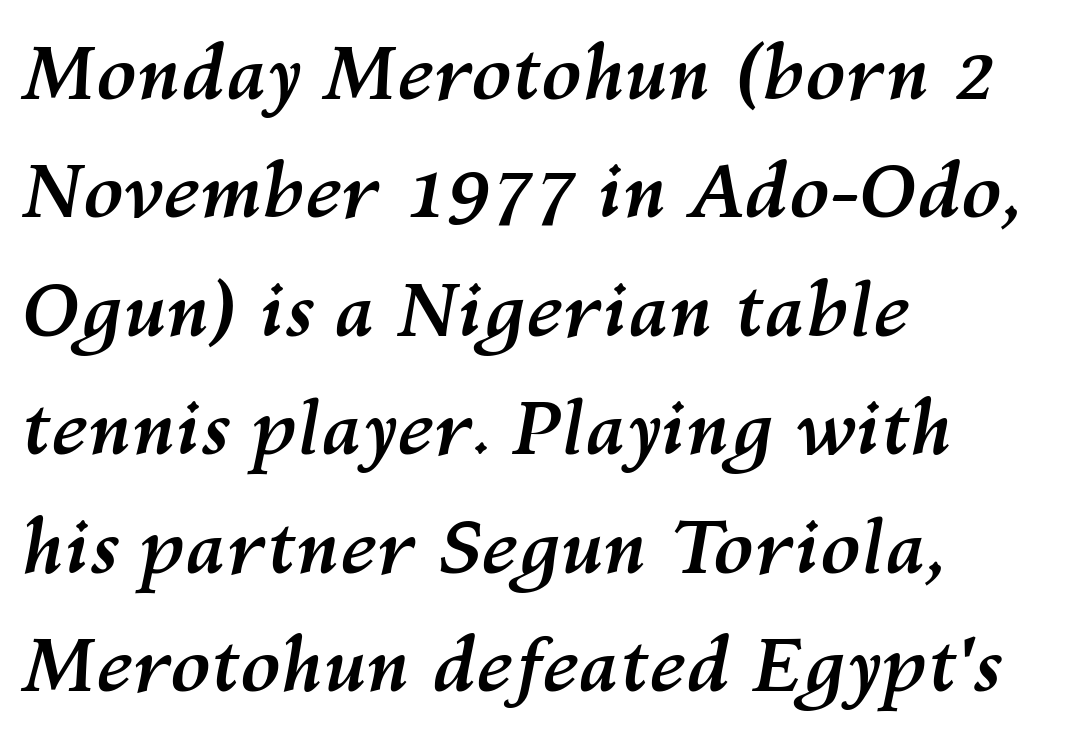
The image shows 74 px semibold type, italic (leaning right); set left-aligned, normal line spacing (1.6x), normal letter spacing, not underlined; medium stroke contrast and a medium x-height.
